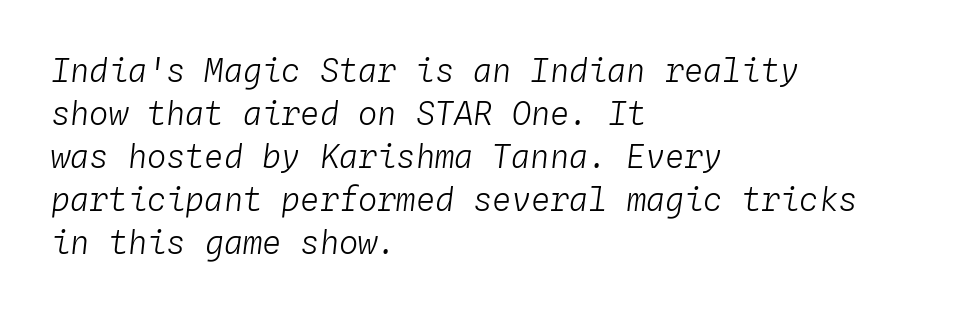
Caption: multi-line text, flush left, ragged right. The weight would be labelled regular, book, light, or lighter still. The lettering tilts uniformly, giving the passage an italic look. Looks like terminal output: every glyph gets an equal slot.
